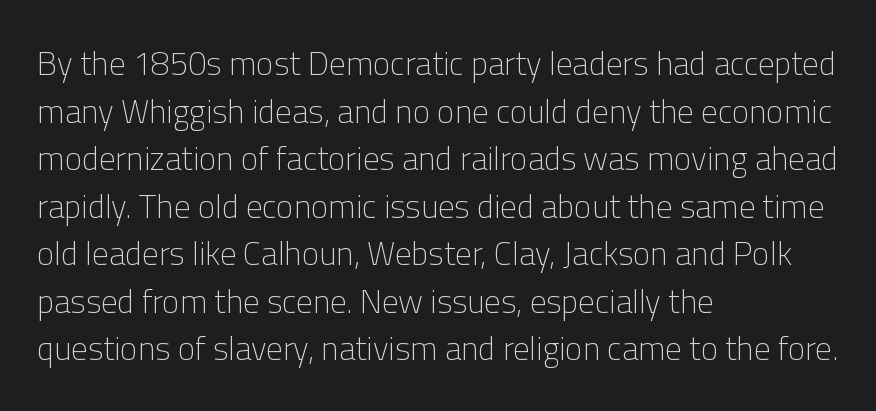
Q: Is the text bold? A: No.
Q: Is the text italic (slanted)? A: No, it is upright.
Q: Is the typeface a serif or a sans-serif typeface? A: Sans-serif.
Q: Is the text underlined? A: No.
Q: How is the paragraph aligned? A: Left-aligned.
Q: Is the spacing between letters normal or unusually wide? A: Normal.
Q: Is the spacing between lines tight, normal or loose? A: Normal.
Q: Width (condensed, normal, or wide)? A: Normal.
Q: Stroke contrast? A: Low.
Q: x-height? A: Medium.
Q: Monospaced? A: No.
